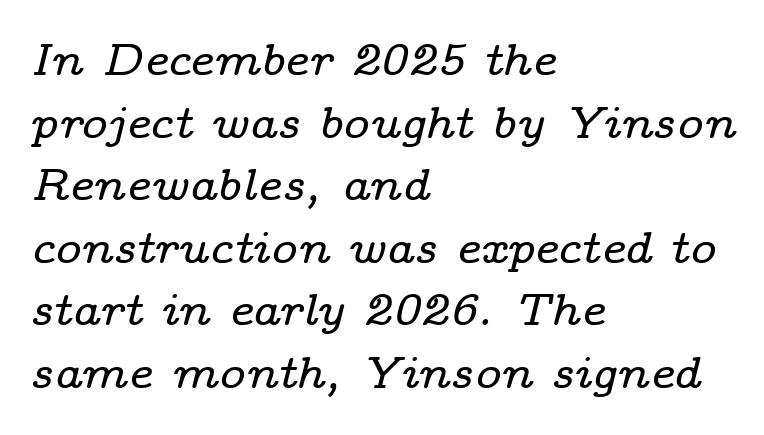
{"serif": "yes", "italic": "yes", "lean": "right", "slant_degrees": 14, "width": "wide", "stroke_contrast": "low", "x_height": "medium", "monospaced": "no", "underline": "no", "align": "left", "line_spacing": "normal", "line_spacing_ratio": 1.39, "letter_spacing": "normal", "letter_spacing_em": 0.0, "glyph_px": 45}
